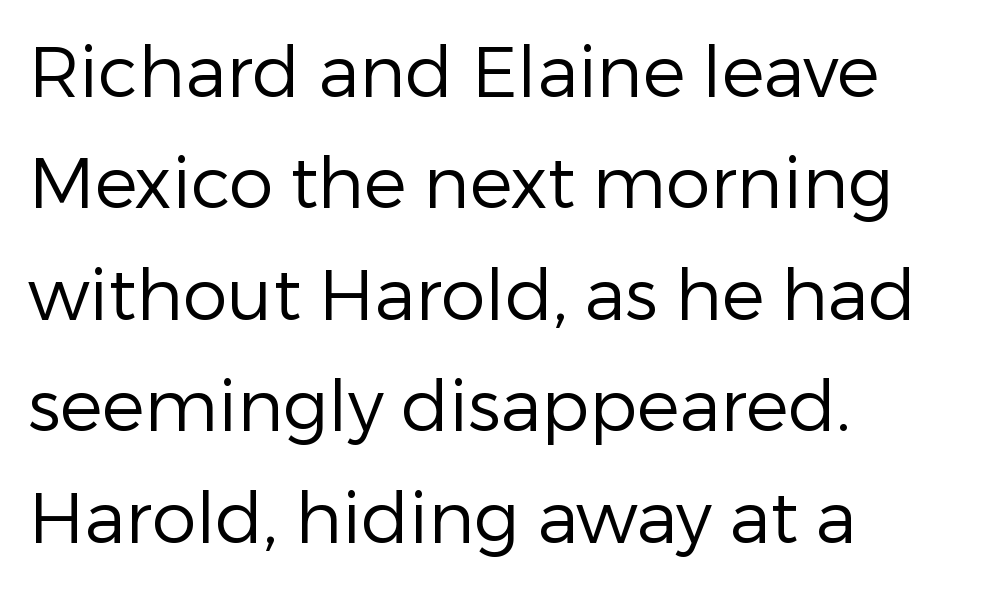
Q: Is the text bold? A: No.
Q: Is the text italic (slanted)? A: No, it is upright.
Q: Is the typeface a serif or a sans-serif typeface? A: Sans-serif.
Q: Is the text underlined? A: No.
Q: How is the paragraph aligned? A: Left-aligned.
Q: Is the spacing between letters normal or unusually wide? A: Normal.
Q: Is the spacing between lines tight, normal or loose? A: Normal.
Q: Width (condensed, normal, or wide)? A: Normal.
Q: Stroke contrast? A: Low.
Q: x-height? A: Medium.
Q: Monospaced? A: No.
